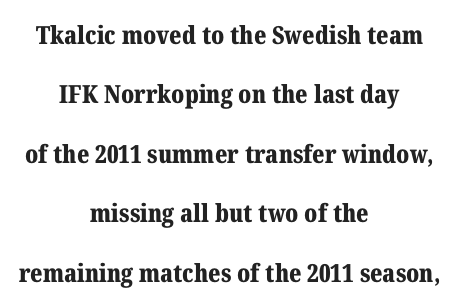
The image shows 25 px bold type, upright; set centered, loose line spacing (2.38x), normal letter spacing, not underlined.
